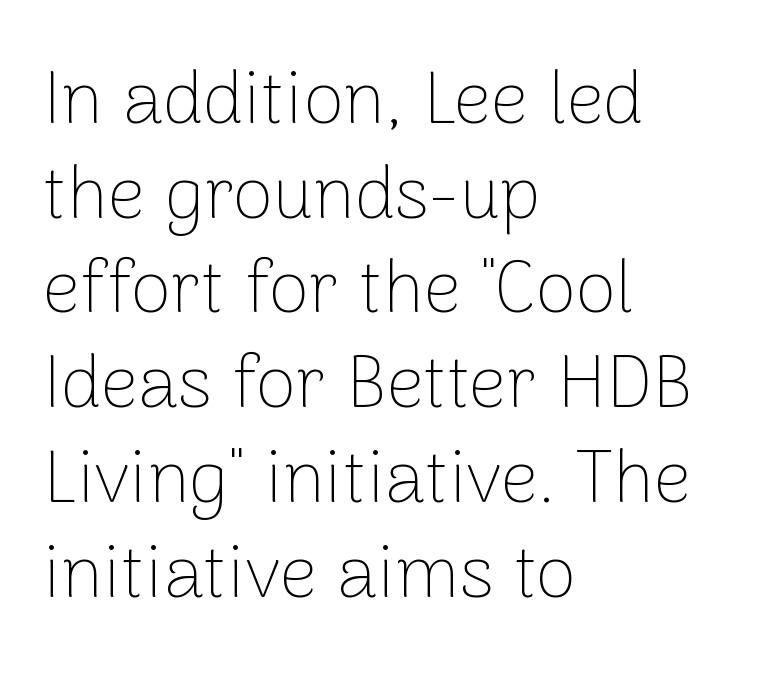
Q: Is the text bold? A: No.
Q: Is the text italic (slanted)? A: No, it is upright.
Q: Is the typeface a serif or a sans-serif typeface? A: Sans-serif.
Q: Is the text underlined? A: No.
Q: How is the paragraph aligned? A: Left-aligned.
Q: Is the spacing between letters normal or unusually wide? A: Normal.
Q: Is the spacing between lines tight, normal or loose? A: Normal.
Q: Width (condensed, normal, or wide)? A: Normal.
Q: Stroke contrast? A: Low.
Q: x-height? A: Medium.
Q: Monospaced? A: No.
